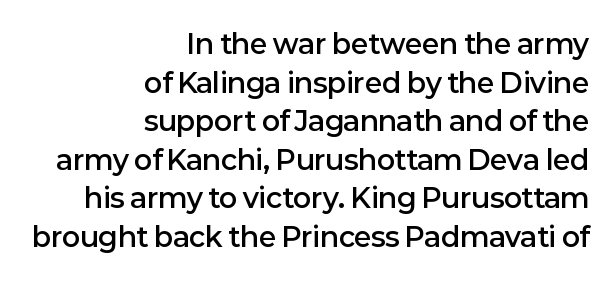
Q: Is the text bold? A: Semi-bold.
Q: Is the text italic (slanted)? A: No, it is upright.
Q: Is the text underlined? A: No.
Q: How is the paragraph aligned? A: Right-aligned.
Q: Is the spacing between letters normal or unusually wide? A: Normal.
Q: Is the spacing between lines tight, normal or loose? A: Normal.
